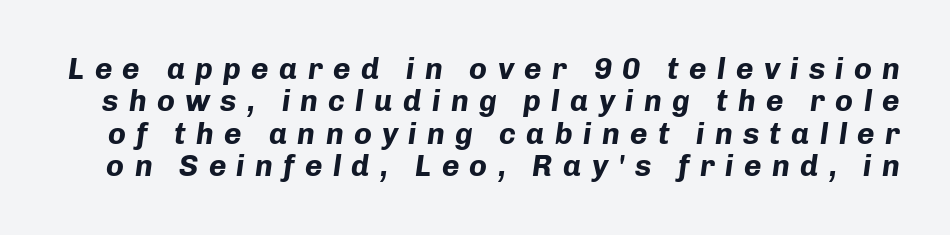
Vertical spacing — tight. Characters are canted at an angle relative to the baseline's perpendicular. Each glyph is drawn with heavy, bold strokes. Tracking value appears strongly positive — letters spread wide. Plain, unruled lines of type. The passage shown is typed in a proportional face where columns would drift.
